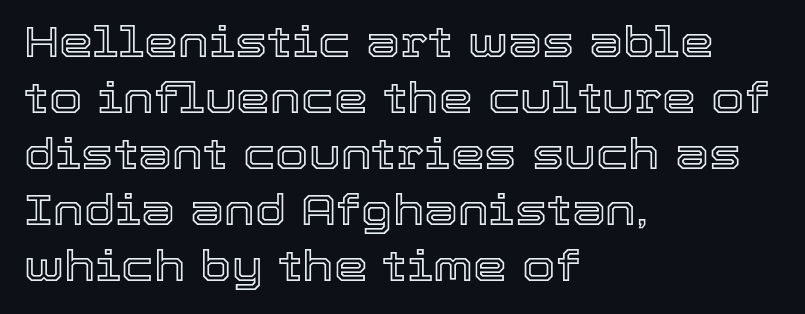
The image shows 43 px text type, upright; set left-aligned, normal line spacing (1.3x), normal letter spacing, not underlined; a medium x-height.
